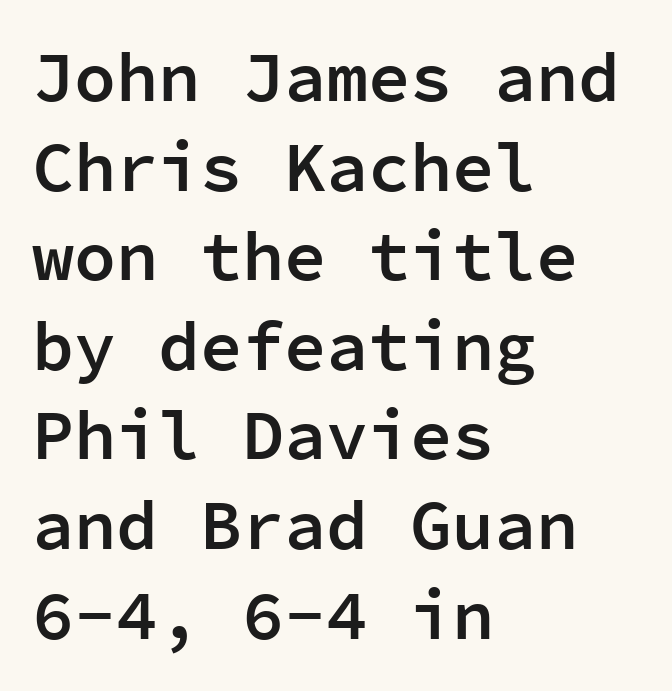
The image shows 70 px semibold sans-serif type, upright, monospaced; set left-aligned, normal line spacing (1.28x), normal letter spacing, not underlined; low stroke contrast and a medium x-height.
